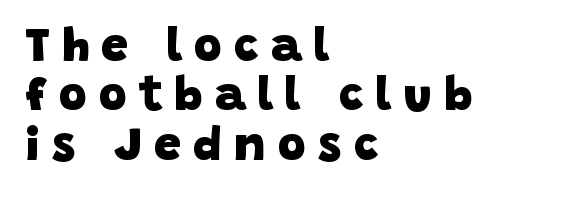
The image shows 48 px heavy sans-serif type; set left-aligned, tight line spacing (1.03x), unusually wide letter spacing (+0.25 em), not underlined; low stroke contrast and a large x-height.
